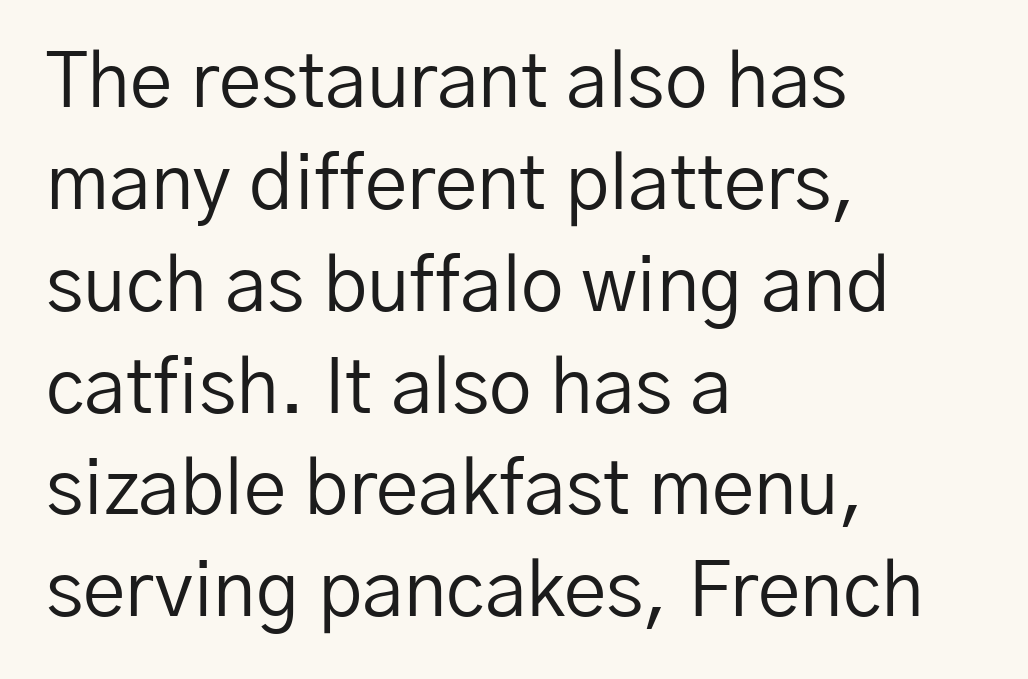
Tall strokes in this sample are plumb rather than angled. The passage shown stacks its lines at a standard gap. Summary of weight: not heavy and not bold. The line texture is even and compact thanks to regular tracking. Stroke terminals: plain, sans-serif. The baseline area is clear.
